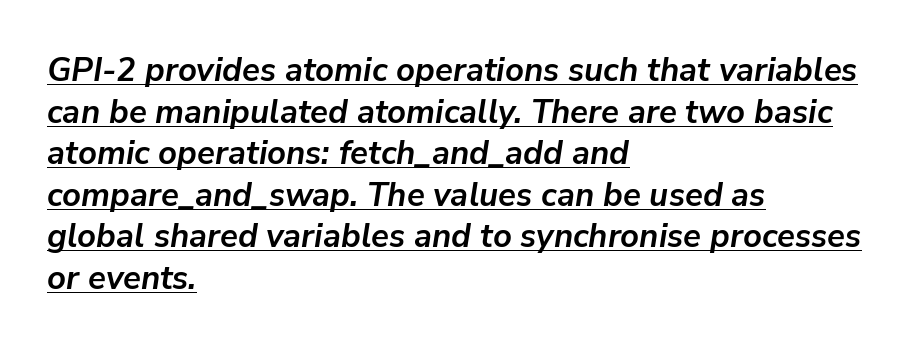
Note the varied advance widths — an 'i' is clearly narrower than an 'm'. Compared with typical paragraphs, the rows here are spaced about the same. Is the block centered? No — it sits flush against the left margin. I'd describe the lettering as bold — thick and assertive. Is the letter spacing exaggerated? No — it looks like the ordinary default.
